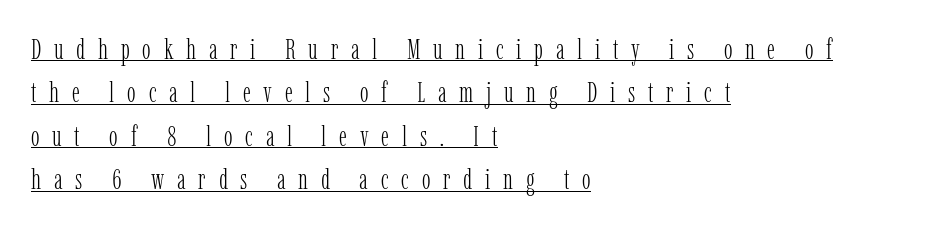
This sample carries an underscore along the baseline area. Reading down the block, your eye returns to a fixed left position each line. The letters are spread apart with noticeably loose tracking. Is this a fixed-width face? No — the glyphs have proportional, varying widths. Italic: no, the glyphs are upright roman. What kind of face is this? One with serifs.
